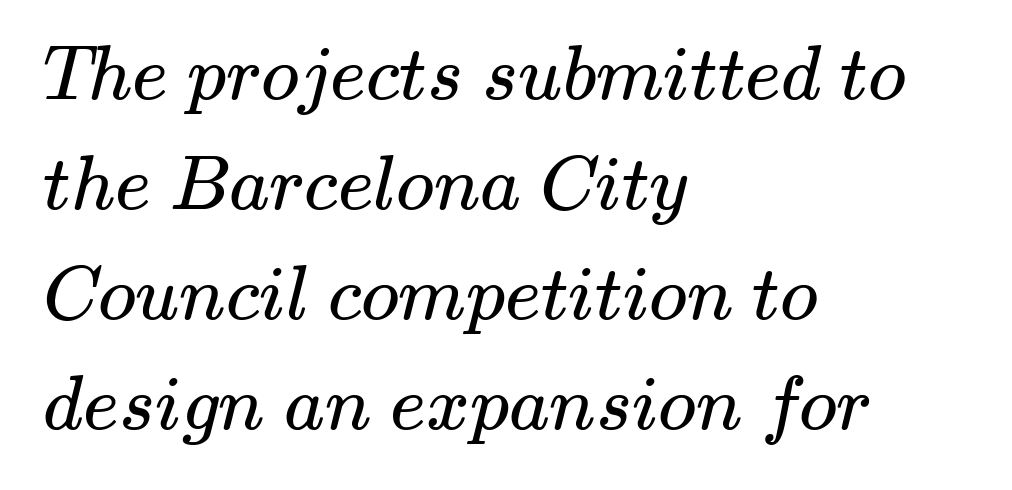
The image shows 77 px regular-weight, wide serif type; set left-aligned, normal line spacing (1.43x), normal letter spacing, not underlined; medium stroke contrast and a small x-height.
